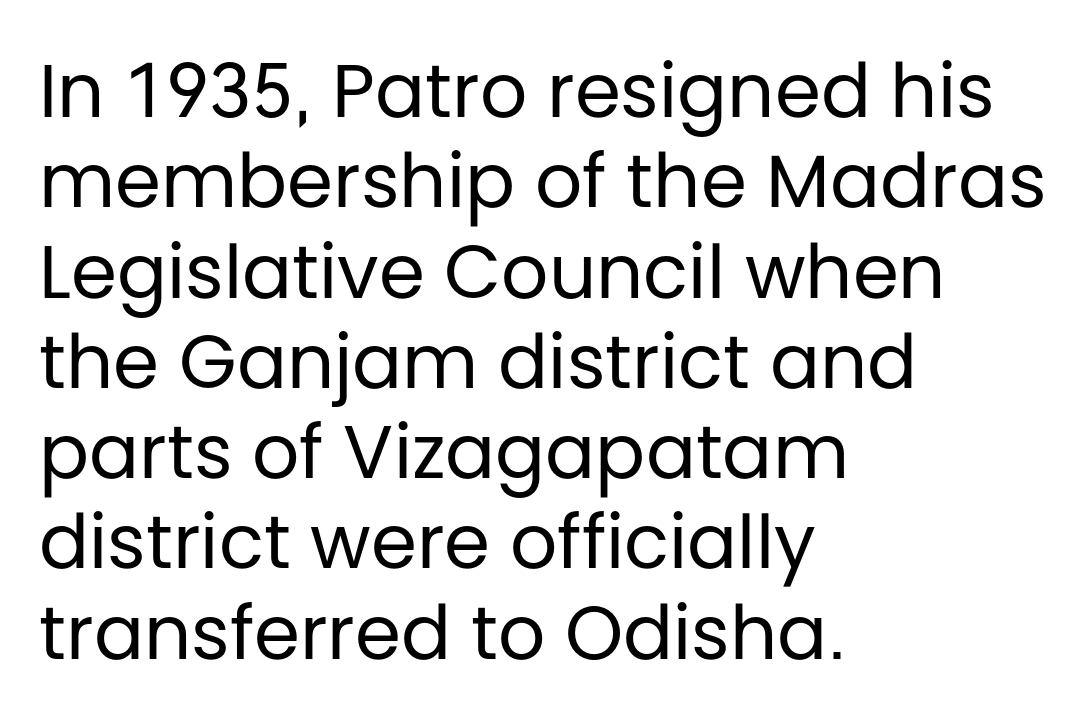
The image shows 74 px regular-weight sans-serif type, upright; set left-aligned, line spacing 1.22x, normal letter spacing, not underlined; low stroke contrast and a large x-height.
